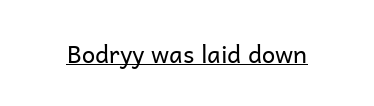
{"italic": "no", "bold": "no", "underline": "yes", "letter_spacing": "normal", "letter_spacing_em": 0.0, "glyph_px": 24}
